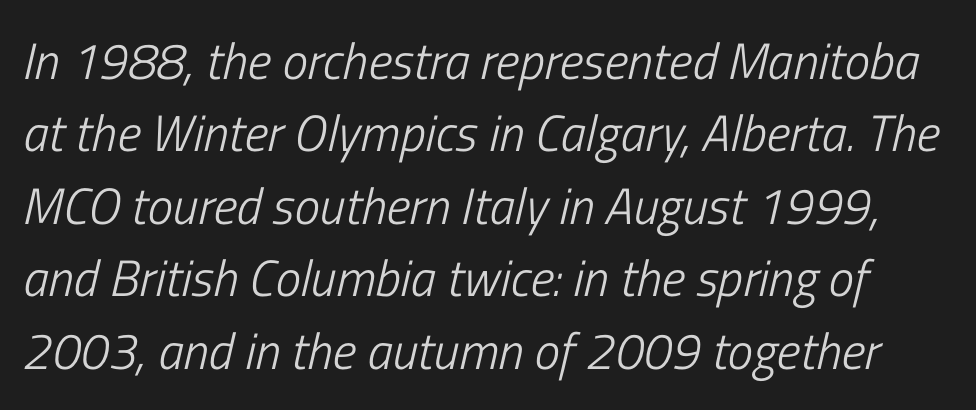
Look at the tracking — it's just the regular setting, nothing added. Is the type slanted? Yes — the strokes lean at a clear angle. No chunkiness to these letters — they're not bold. Each letter keeps its own natural width here, so spacing adapts to shape. The foot of each line stays bare and open. The space between consecutive lines is moderate.
